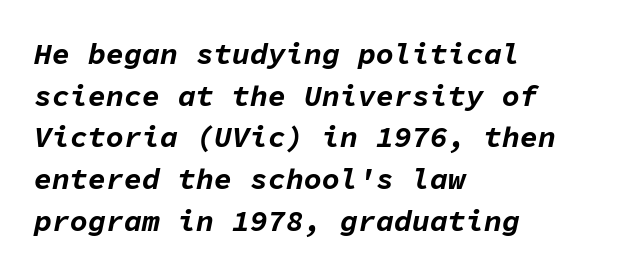
{"italic": "yes", "lean": "right", "slant_degrees": 11, "bold": "yes", "weight": "bold", "width": "normal", "stroke_contrast": "low", "x_height": "medium", "monospaced": "yes", "underline": "no", "align": "left", "line_spacing": "normal", "line_spacing_ratio": 1.39, "letter_spacing": "normal", "letter_spacing_em": 0.0, "glyph_px": 30}
